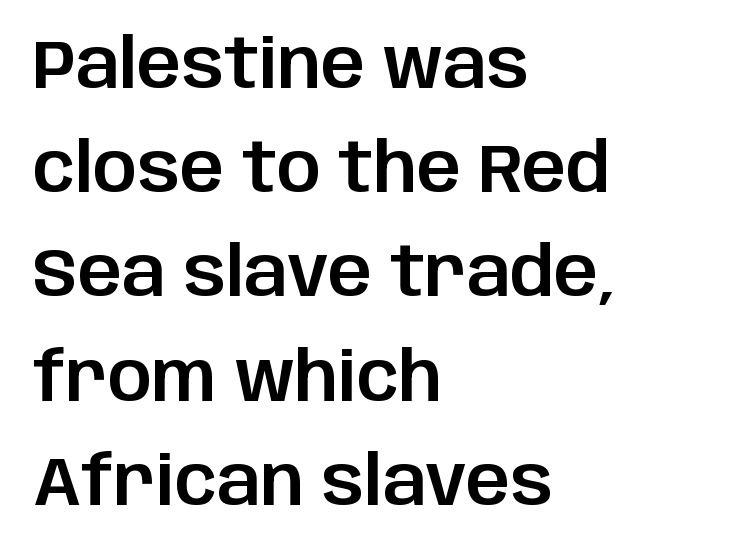
Q: Is the text italic (slanted)? A: No, it is upright.
Q: Is the typeface a serif or a sans-serif typeface? A: Sans-serif.
Q: Is the text underlined? A: No.
Q: How is the paragraph aligned? A: Left-aligned.
Q: Is the spacing between letters normal or unusually wide? A: Normal.
Q: Is the spacing between lines tight, normal or loose? A: Normal.
Q: Width (condensed, normal, or wide)? A: Normal.
Q: Stroke contrast? A: Low.
Q: x-height? A: Large.
Q: Monospaced? A: No.
